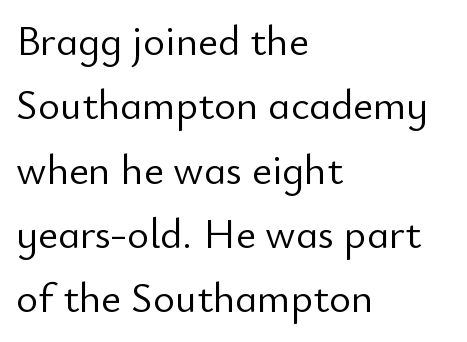
{"serif": "no", "italic": "no", "bold": "no", "weight": "light", "width": "normal", "stroke_contrast": "low", "x_height": "small", "monospaced": "no", "underline": "no", "align": "left", "line_spacing": "normal", "line_spacing_ratio": 1.53, "letter_spacing": "normal", "letter_spacing_em": 0.0, "glyph_px": 42}
